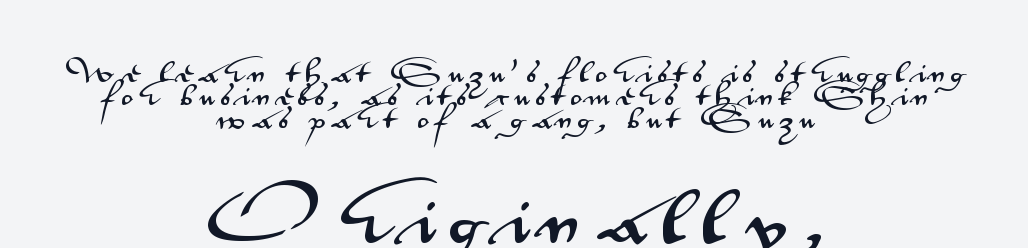
The image shows 60 px wide sans-serif type; set centered, tight line spacing (0.96x), unusually wide letter spacing (+0.25 em), not underlined; the second (bottom) block is 2.5x larger; medium stroke contrast and a small x-height.
